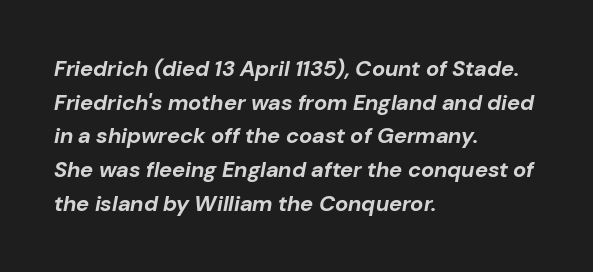
Q: Is the text bold? A: Yes.
Q: Is the text italic (slanted)? A: Yes, it leans right by about 10 degrees.
Q: Is the text underlined? A: No.
Q: How is the paragraph aligned? A: Left-aligned.
Q: Is the spacing between letters normal or unusually wide? A: Normal.
Q: Is the spacing between lines tight, normal or loose? A: Normal.
